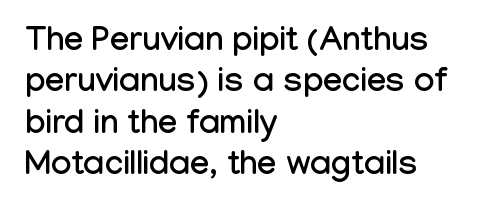
A typesetter would mark this as roman, not italic. Honestly, the letter spacing is just normal — you wouldn't notice it. A sans-serif font was chosen for this passage. Character widths vary here, with narrow letters taking less room than wide ones.
